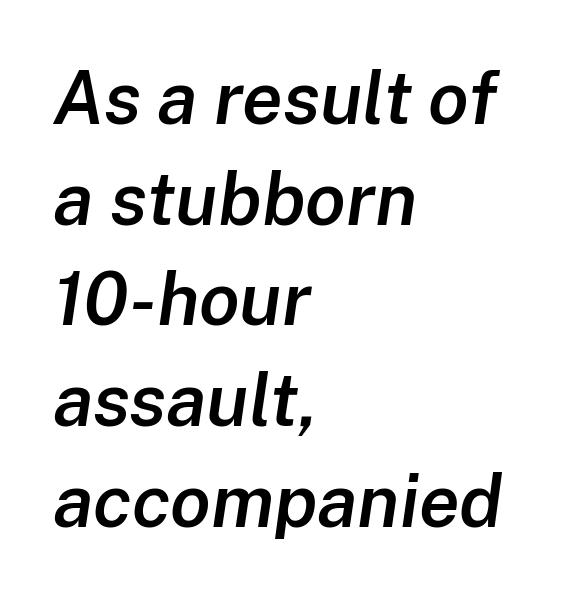
{"italic": "yes", "lean": "right", "slant_degrees": 8, "bold": "semi", "weight": "semibold", "width": "normal", "stroke_contrast": "low", "x_height": "medium", "monospaced": "no", "underline": "no", "align": "left", "line_spacing": "normal", "line_spacing_ratio": 1.36, "letter_spacing": "normal", "letter_spacing_em": 0.0, "glyph_px": 74}
